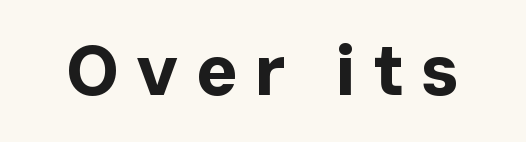
{"serif": "no", "italic": "no", "bold": "yes", "weight": "bold", "width": "normal", "stroke_contrast": "low", "x_height": "medium", "monospaced": "no", "underline": "no", "letter_spacing": "wide", "letter_spacing_em": 0.23, "glyph_px": 71}
